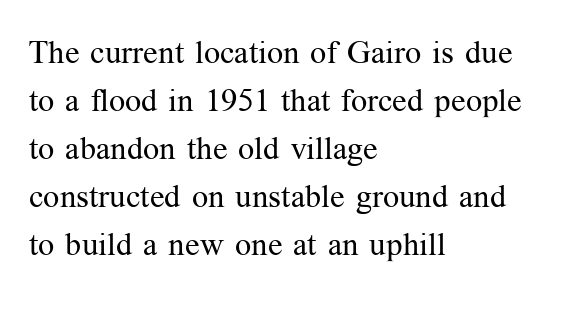
Check the space under the baseline: it is left empty. Is there any slant? The stems are plumb. If you measured baseline to baseline, you'd find a middling distance. Layout note: lines flush left. The text was rendered using a seriffed face with decorative stroke endings.
